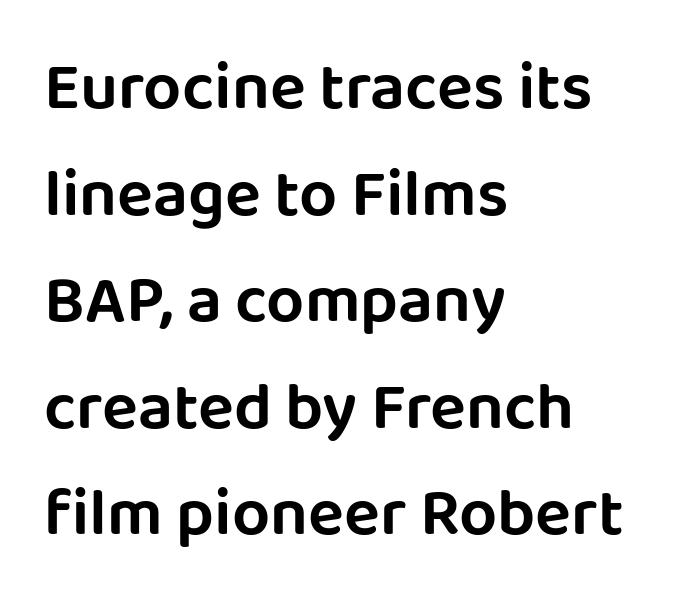
The image shows 67 px sans-serif type, upright; set left-aligned, normal line spacing (1.59x), normal letter spacing, not underlined; low stroke contrast and a large x-height.
